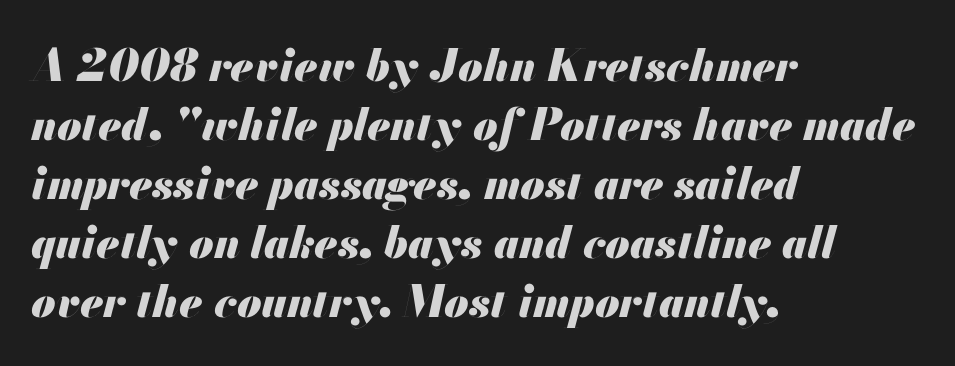
Is the letter spacing exaggerated? No — it looks like the ordinary default. Students, observe: this is what conventionally led text looks like. Honestly, there is no underline to notice here at all. Each letter keeps its own natural width here, so spacing adapts to shape. The passage shown is emphatically bold. Italic: yes, the glyphs are oblique.
